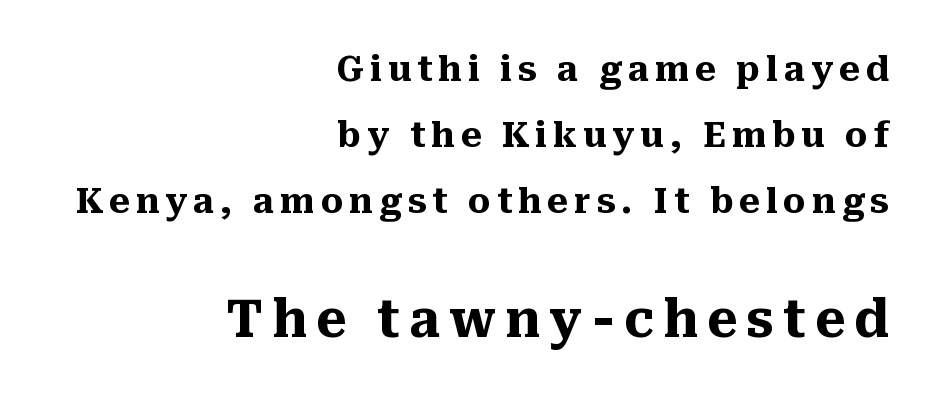
Q: Is the text bold? A: Yes.
Q: Is the text italic (slanted)? A: No, it is upright.
Q: Is the typeface a serif or a sans-serif typeface? A: Serif.
Q: Is the text underlined? A: No.
Q: How is the paragraph aligned? A: Right-aligned.
Q: Which block of text is set in a larger size, the first (top) or the second (bottom)? A: The second (bottom) one.
Q: Width (condensed, normal, or wide)? A: Normal.
Q: Stroke contrast? A: Medium.
Q: x-height? A: Medium.
Q: Monospaced? A: No.
